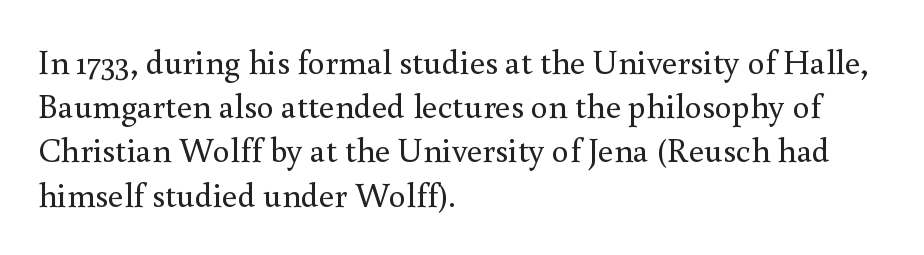
Q: Is the text bold? A: No.
Q: Is the text italic (slanted)? A: No, it is upright.
Q: Is the typeface a serif or a sans-serif typeface? A: Serif.
Q: Is the text underlined? A: No.
Q: How is the paragraph aligned? A: Left-aligned.
Q: Is the spacing between letters normal or unusually wide? A: Normal.
Q: Is the spacing between lines tight, normal or loose? A: Normal.
Q: Width (condensed, normal, or wide)? A: Normal.
Q: x-height? A: Small.
Q: Monospaced? A: No.
